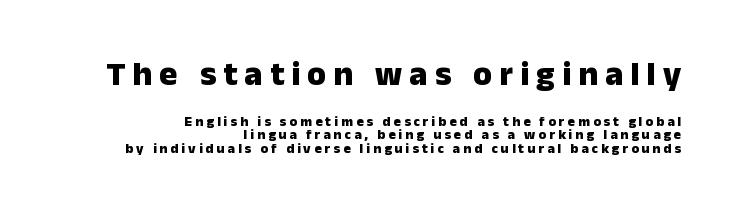
Q: Is the text bold? A: Yes.
Q: Is the text italic (slanted)? A: No, it is upright.
Q: Is the typeface a serif or a sans-serif typeface? A: Sans-serif.
Q: Is the text underlined? A: No.
Q: How is the paragraph aligned? A: Right-aligned.
Q: Is the spacing between letters normal or unusually wide? A: Unusually wide.
Q: Is the spacing between lines tight, normal or loose? A: Tight.
Q: Which block of text is set in a larger size, the first (top) or the second (bottom)? A: The first (top) one.
Q: Width (condensed, normal, or wide)? A: Normal.
Q: Stroke contrast? A: Low.
Q: x-height? A: Medium.
Q: Monospaced? A: No.
